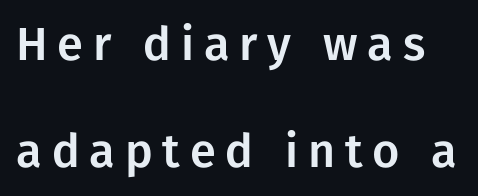
The image shows 47 px sans-serif type, upright; set loose line spacing (2.27x), unusually wide letter spacing (+0.21 em), not underlined; low stroke contrast and a medium x-height.
